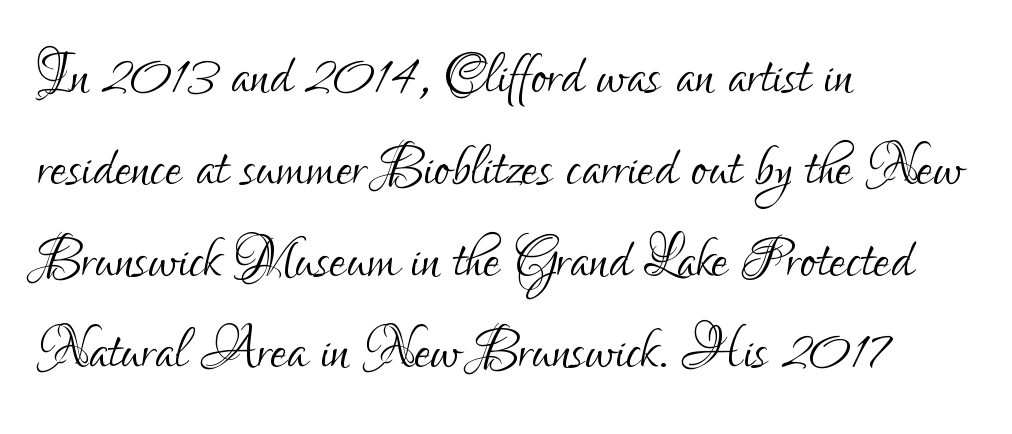
Observe the absence of serifs on each vertical stroke in this sample. Caption: standard tracking, unaltered. This reads as an unemphasized weight, regular at the heaviest. Each letter keeps its own natural width here, so spacing adapts to shape.
